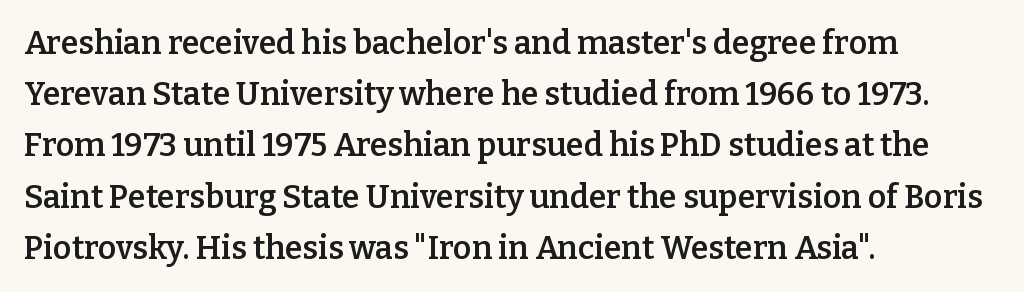
You can tell it's not italic because the verticals are truly vertical. Look at the stroke-to-counter ratio: somewhat heavy, a semibold. This sample keeps an unexceptional amount of space between lines. The rendering keeps characters at their native spacing. This sample has the flowing, uneven cadence of proportional lettering.
